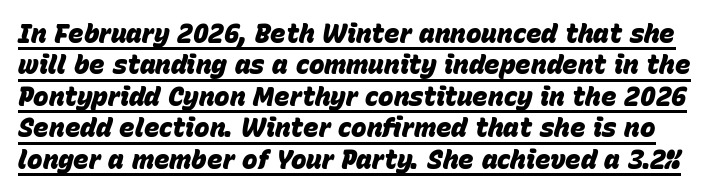
{"italic": "yes", "lean": "right", "slant_degrees": 15, "bold": "yes", "underline": "yes", "line_spacing_ratio": 1.21, "letter_spacing": "normal", "letter_spacing_em": 0.0, "glyph_px": 26}
